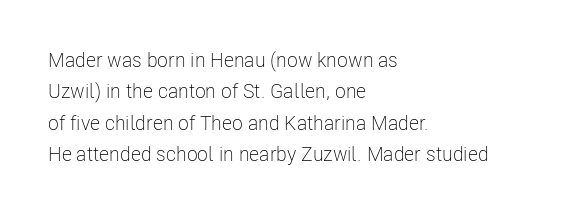
Q: Is the text bold? A: No.
Q: Is the text italic (slanted)? A: No, it is upright.
Q: Is the text underlined? A: No.
Q: How is the paragraph aligned? A: Left-aligned.
Q: Is the spacing between letters normal or unusually wide? A: Normal.
Q: Is the spacing between lines tight, normal or loose? A: Normal.
